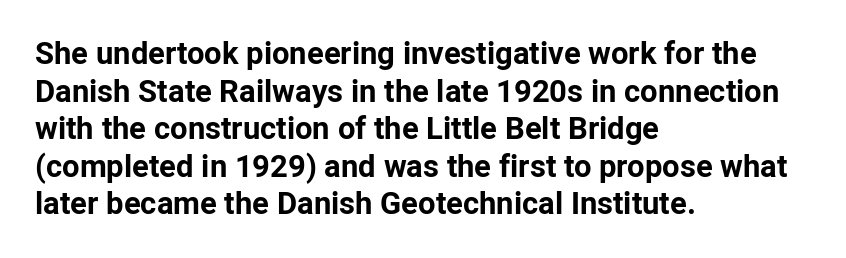
The rendering uses natural spacing where letterforms have individual widths. The lettering stays uniformly vertical, giving the passage a roman look. These lines stack with their left ends in a neat column. Letterform terminals end flat and unadorned throughout the passage. Pretty heavy lettering here — definitely bold. The string is rendered with underlining switched off.
